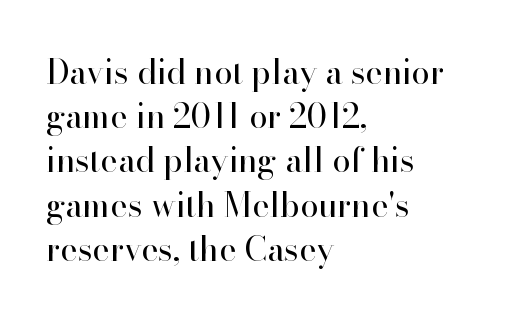
Q: Is the text bold? A: No.
Q: Is the text italic (slanted)? A: No, it is upright.
Q: Is the typeface a serif or a sans-serif typeface? A: Serif.
Q: Is the text underlined? A: No.
Q: How is the paragraph aligned? A: Left-aligned.
Q: Is the spacing between letters normal or unusually wide? A: Normal.
Q: Is the spacing between lines tight, normal or loose? A: Normal.
Q: Width (condensed, normal, or wide)? A: Normal.
Q: Stroke contrast? A: High.
Q: x-height? A: Small.
Q: Monospaced? A: No.
